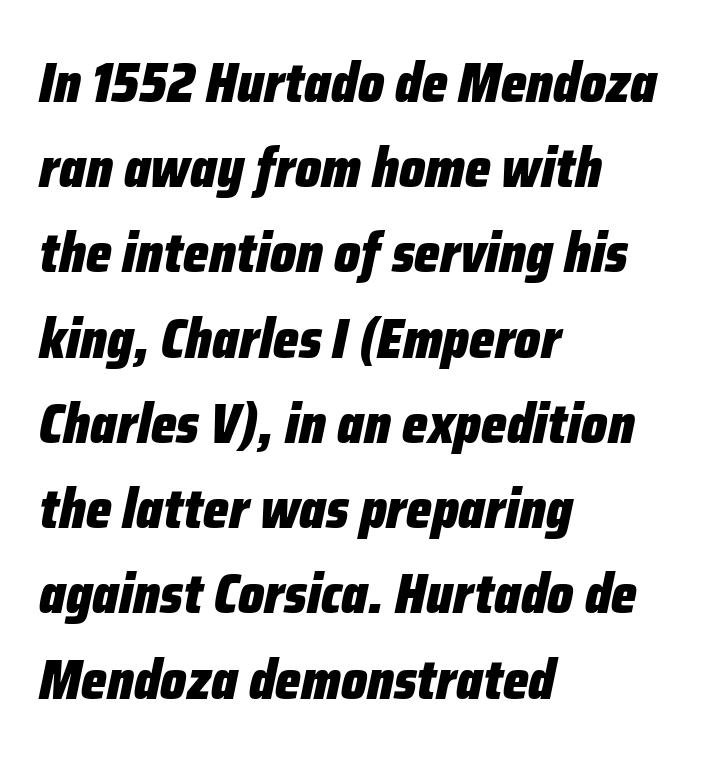
Q: Is the text bold? A: Yes.
Q: Is the text italic (slanted)? A: Yes, it leans right by about 12 degrees.
Q: Is the text underlined? A: No.
Q: How is the paragraph aligned? A: Left-aligned.
Q: Is the spacing between letters normal or unusually wide? A: Normal.
Q: Is the spacing between lines tight, normal or loose? A: Normal.
Q: Width (condensed, normal, or wide)? A: Condensed.
Q: Stroke contrast? A: Low.
Q: x-height? A: Medium.
Q: Monospaced? A: No.
